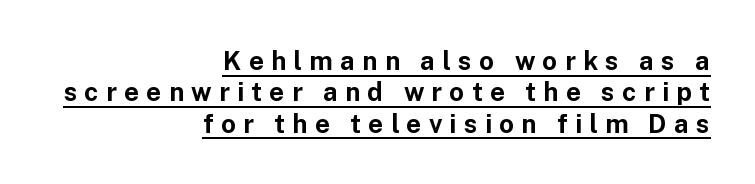
The image shows 26 px bold type, upright; set right-aligned, line spacing 1.21x, unusually wide letter spacing (+0.28 em), underlined.
